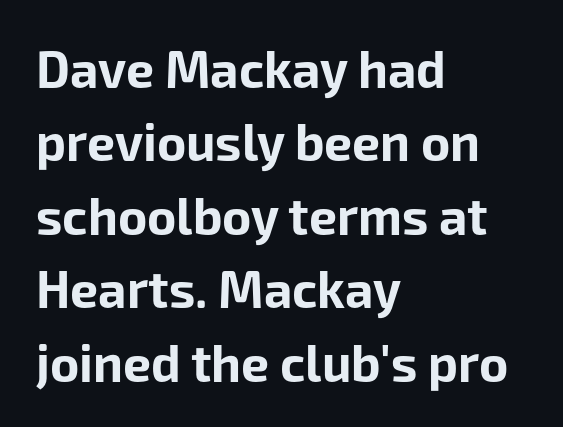
Emphasis by weight is at full strength: bold. In terms of posture, this sample is upright. Descenders are the only things crossing below the line. The glyphs in this specimen are sans serif. The setting favours the left margin, as ordinary paragraphs usually do.
